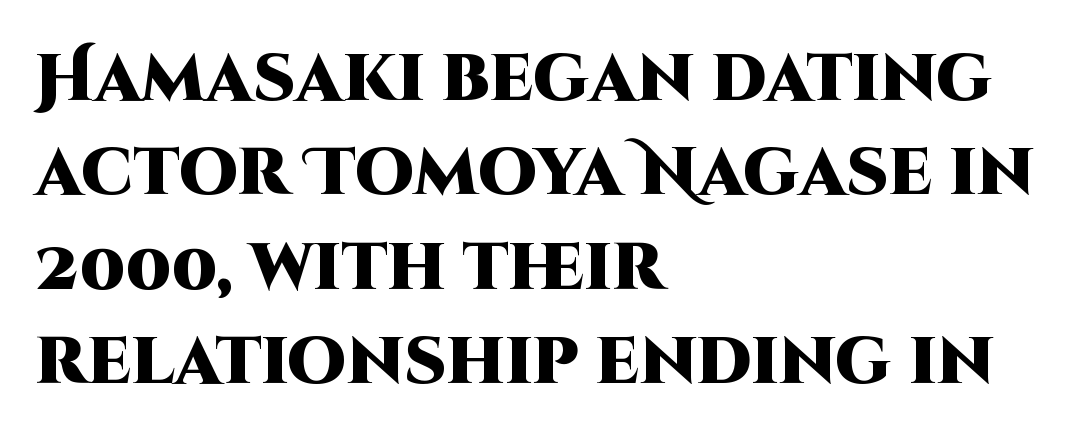
Q: Is the text bold? A: Yes.
Q: Is the text italic (slanted)? A: No, it is upright.
Q: Is the typeface a serif or a sans-serif typeface? A: Sans-serif.
Q: Is the text underlined? A: No.
Q: How is the paragraph aligned? A: Left-aligned.
Q: Is the spacing between letters normal or unusually wide? A: Normal.
Q: Is the spacing between lines tight, normal or loose? A: Normal.
Q: Width (condensed, normal, or wide)? A: Normal.
Q: Stroke contrast? A: High.
Q: x-height? A: Large.
Q: Monospaced? A: No.
